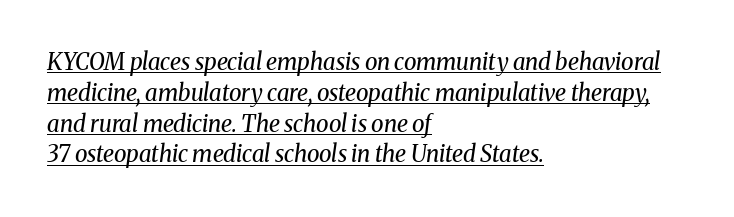
The image shows 23 px text type, italic (leaning right); set left-aligned, normal line spacing (1.34x), normal letter spacing, underlined.
